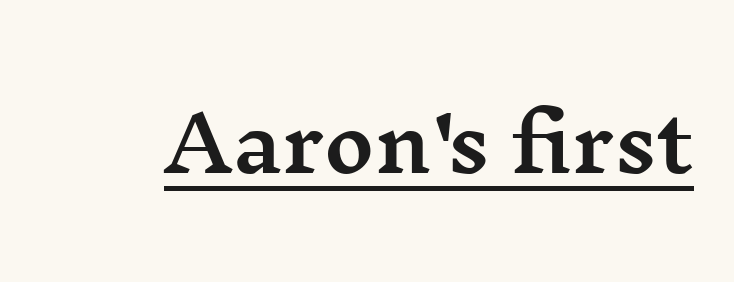
Q: Is the text italic (slanted)? A: No, it is upright.
Q: Is the typeface a serif or a sans-serif typeface? A: Serif.
Q: Is the text underlined? A: Yes.
Q: Is the spacing between letters normal or unusually wide? A: Normal.
Q: Width (condensed, normal, or wide)? A: Wide.
Q: Stroke contrast? A: Medium.
Q: x-height? A: Medium.
Q: Monospaced? A: No.
